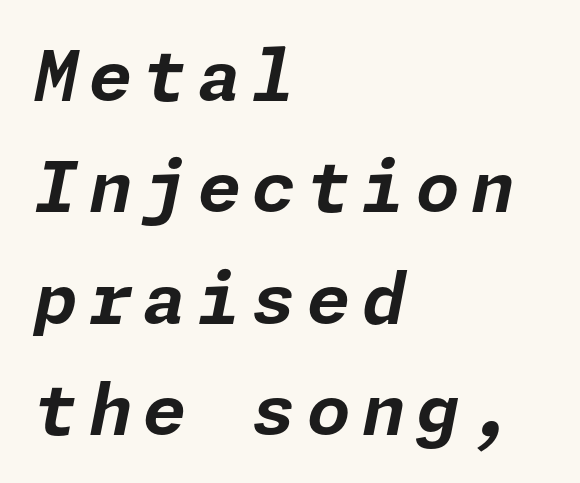
The image shows 70 px bold type, italic (leaning right); set left-aligned, normal line spacing (1.59x), not underlined; low stroke contrast and a medium x-height.
